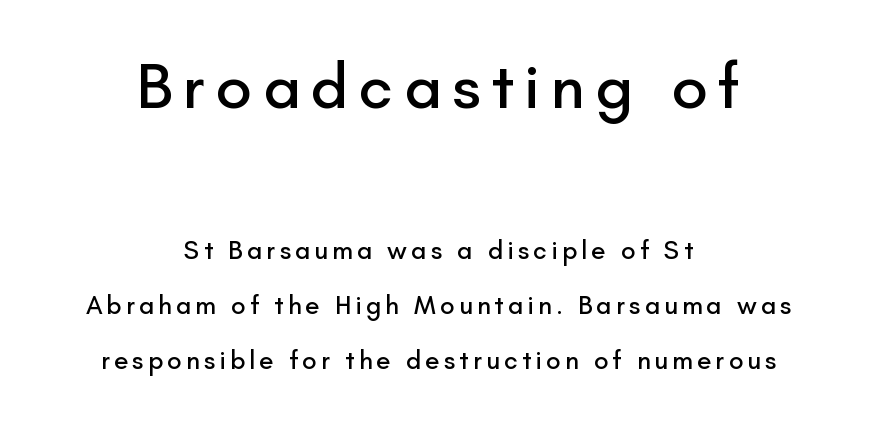
The image shows 65 px sans-serif type, upright; set centered, loose line spacing (2.1x), not underlined; the first (top) block is 2.5x larger; low stroke contrast and a small x-height.
